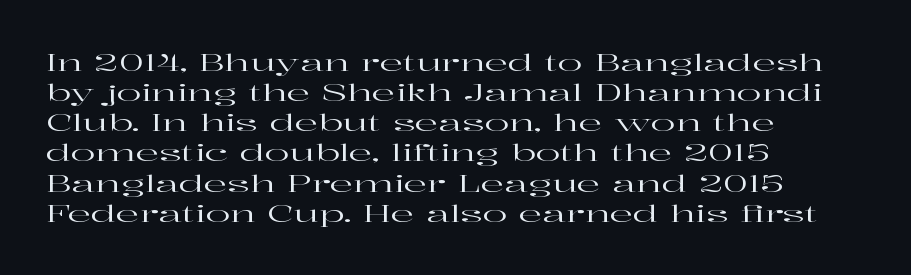
{"italic": "no", "underline": "no", "align": "left", "line_spacing": "normal", "line_spacing_ratio": 1.31, "letter_spacing": "normal", "letter_spacing_em": 0.0, "glyph_px": 23}
